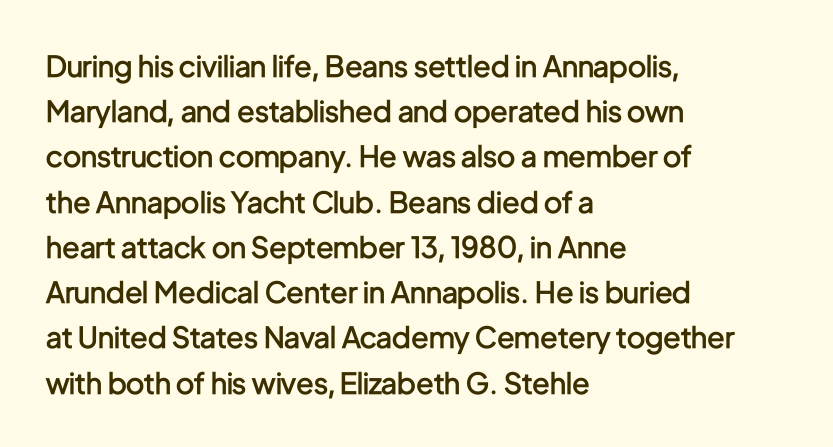
Notice how the stems are strictly vertical — no italics here. Underline: absent. You could call the tracking neutral — neither tight nor loose. Evenly set lines give the paragraph a standard silhouette.
